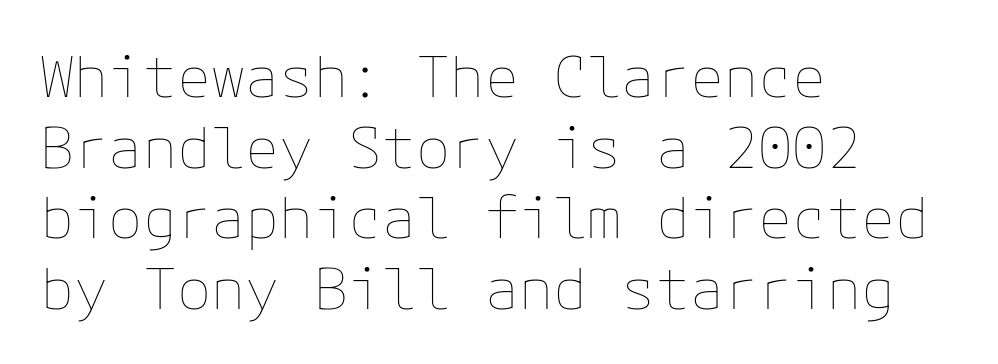
The image shows 57 px thin type, upright; set left-aligned, line spacing 1.24x, normal letter spacing, not underlined; low stroke contrast and a medium x-height.
